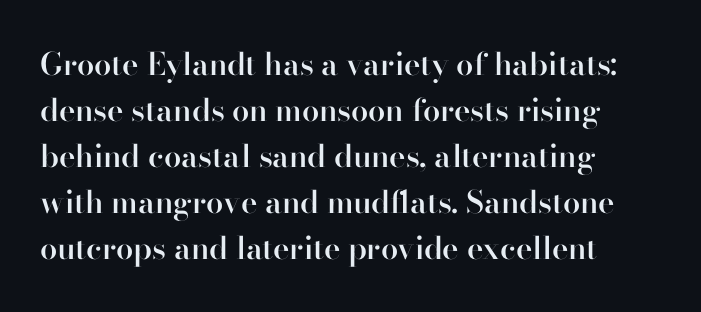
The image shows 31 px semibold serif type, upright; set left-aligned, normal line spacing (1.48x), normal letter spacing, not underlined; high stroke contrast and a small x-height.
